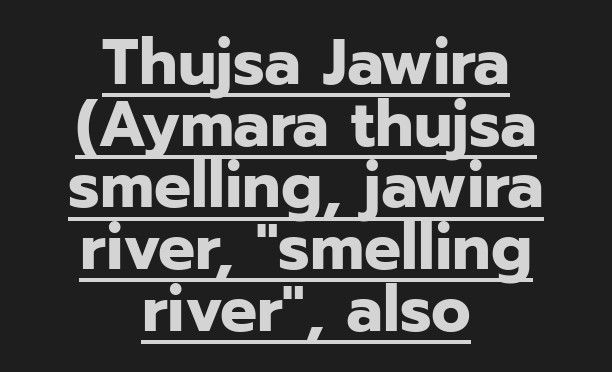
Q: Is the text bold? A: Yes.
Q: Is the text italic (slanted)? A: No, it is upright.
Q: Is the typeface a serif or a sans-serif typeface? A: Sans-serif.
Q: Is the text underlined? A: Yes.
Q: How is the paragraph aligned? A: Centered.
Q: Is the spacing between letters normal or unusually wide? A: Normal.
Q: Is the spacing between lines tight, normal or loose? A: Tight.
Q: Width (condensed, normal, or wide)? A: Normal.
Q: Stroke contrast? A: Low.
Q: x-height? A: Medium.
Q: Monospaced? A: No.
